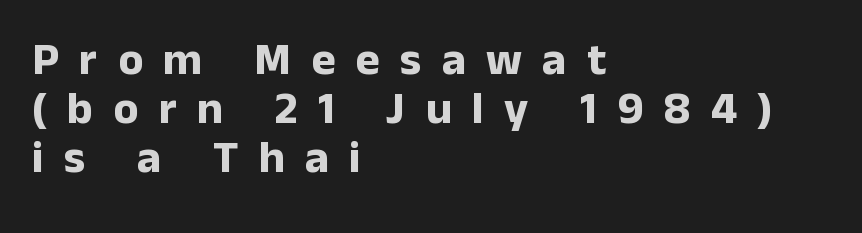
Caption: expanded tracking, letters set apart. Check where the strokes stop: nothing finishes them off — pure sans. Which margin do the lines hug? The left one — the right edge is uneven. Looks like regular typesetting: each glyph gets only the width it needs. Tightly led — the rows are bunched. Only glyphs here, with clear space below each row.
